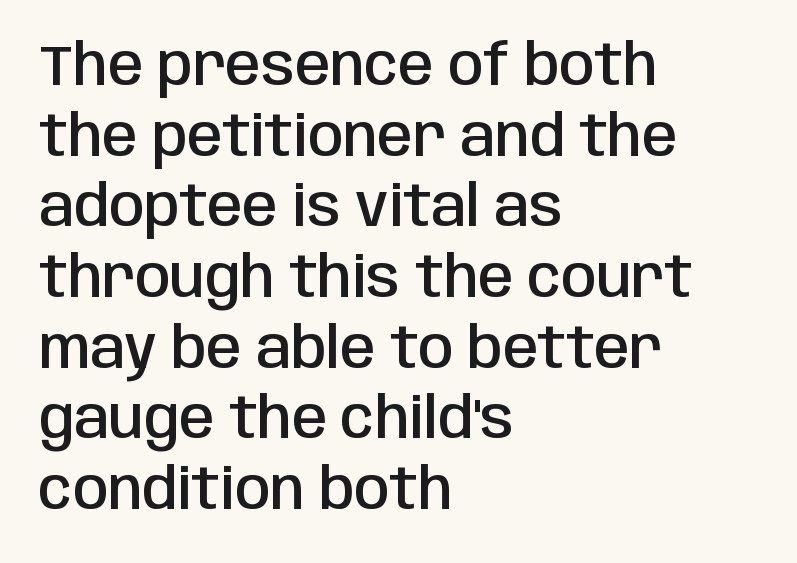
Varying glyph widths throughout — classic text-font behaviour. Does the copy run flush right? No — it runs flush left. Every letter is mildly thick-stroked: semibold rather than bold. The passage shown is typeset with a sans-serif family. Characters follow at the spacing the type designer built in. No word sits above an underline.
